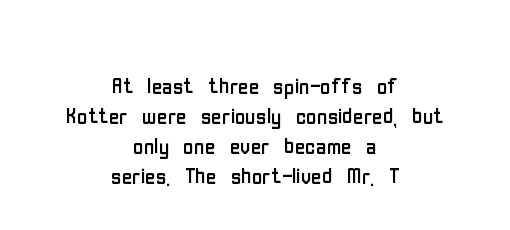
Q: Is the text bold? A: No.
Q: Is the text italic (slanted)? A: No, it is upright.
Q: Is the typeface a serif or a sans-serif typeface? A: Sans-serif.
Q: Is the text underlined? A: No.
Q: How is the paragraph aligned? A: Centered.
Q: Is the spacing between letters normal or unusually wide? A: Normal.
Q: Is the spacing between lines tight, normal or loose? A: Tight.
Q: Width (condensed, normal, or wide)? A: Condensed.
Q: Stroke contrast? A: Low.
Q: x-height? A: Medium.
Q: Monospaced? A: No.
